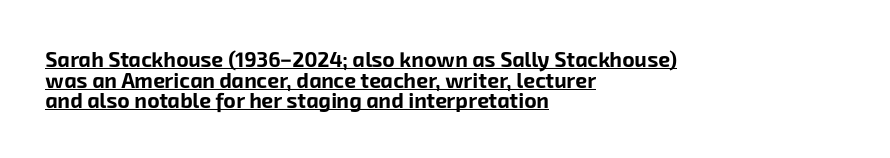
Check the space under the baseline: a stroke is drawn there. These lines stack with their left ends in a neat column. A full-strength bold gives these letters their thick strokes. Is the letter spacing exaggerated? No — it looks like the ordinary default. The space between consecutive lines is stingy.
